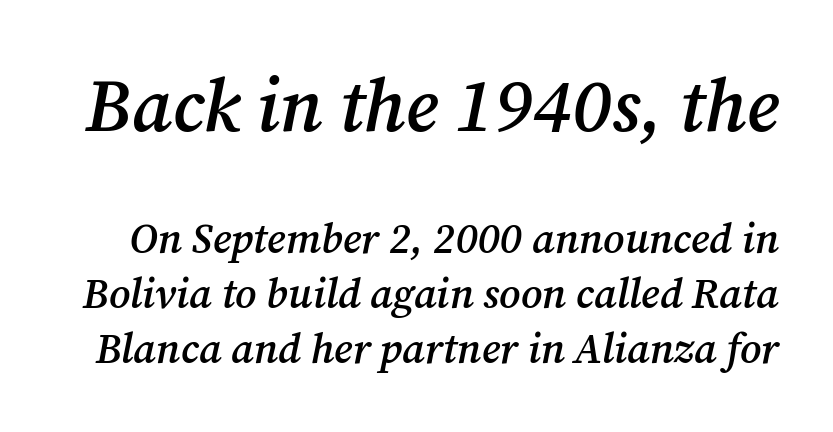
Firm but not heavy-handed strokes: this text is semibold. The glyphs in this specimen are seriffed. The more generous point size was reserved for the upper chunk. Default kerning and tracking; the words read as compact shapes. The passage shown is typed in a proportional face where columns would drift. Nobody drew a line under any word here.
